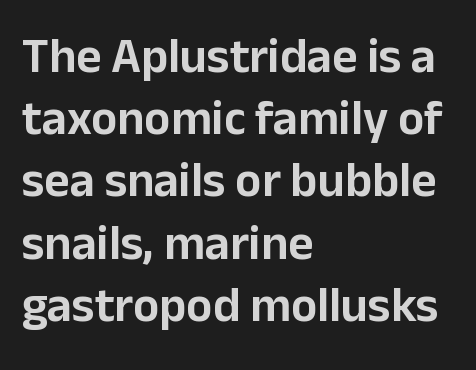
{"serif": "no", "italic": "no", "width": "normal", "stroke_contrast": "low", "x_height": "medium", "monospaced": "no", "underline": "no", "align": "left", "line_spacing": "normal", "line_spacing_ratio": 1.27, "letter_spacing": "normal", "letter_spacing_em": 0.0, "glyph_px": 49}
